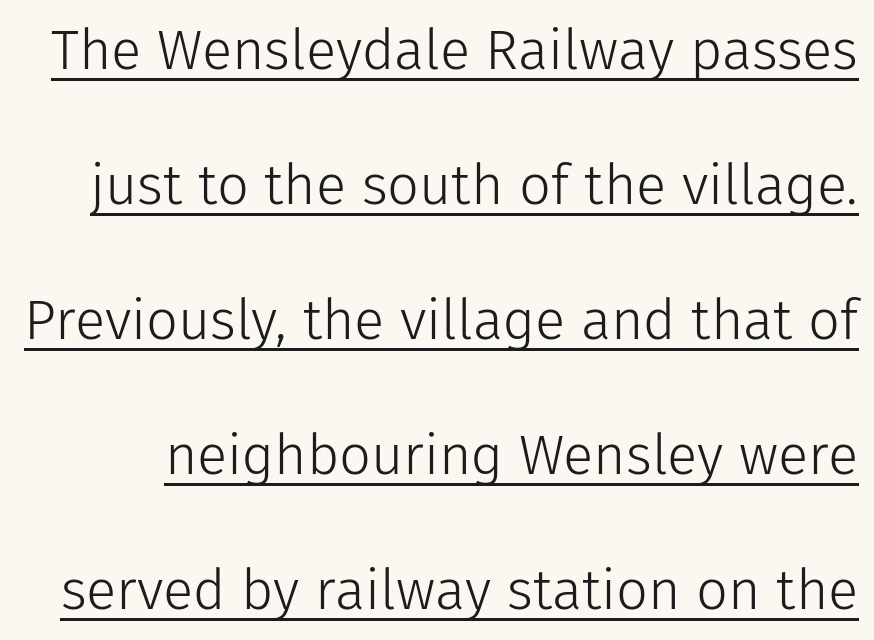
The image shows 56 px light sans-serif type, upright; set loose line spacing (2.41x), normal letter spacing, underlined; low stroke contrast and a medium x-height.
